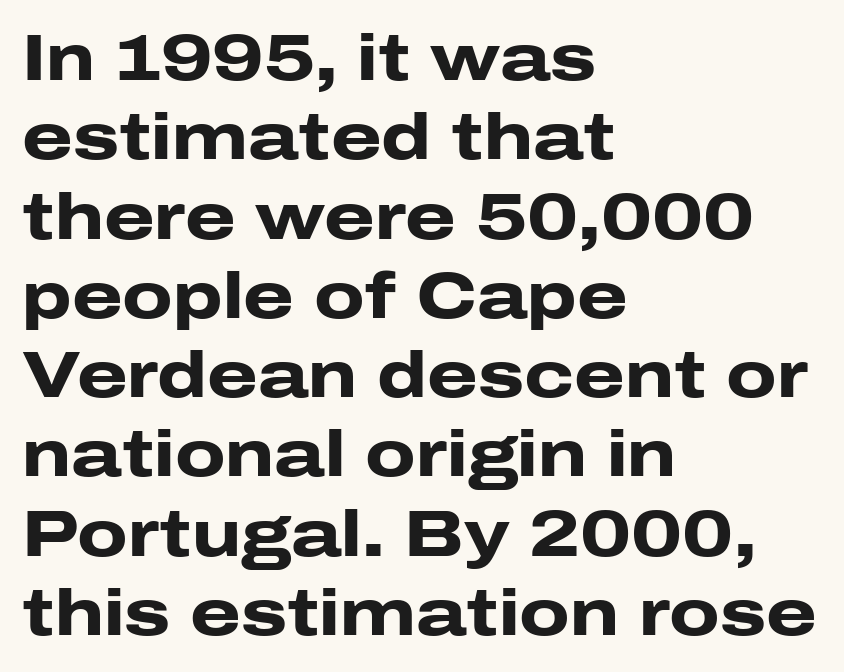
Q: Is the text bold? A: Yes.
Q: Is the text italic (slanted)? A: No, it is upright.
Q: Is the typeface a serif or a sans-serif typeface? A: Sans-serif.
Q: Is the text underlined? A: No.
Q: How is the paragraph aligned? A: Left-aligned.
Q: Is the spacing between letters normal or unusually wide? A: Normal.
Q: Width (condensed, normal, or wide)? A: Wide.
Q: Stroke contrast? A: Low.
Q: x-height? A: Medium.
Q: Monospaced? A: No.
